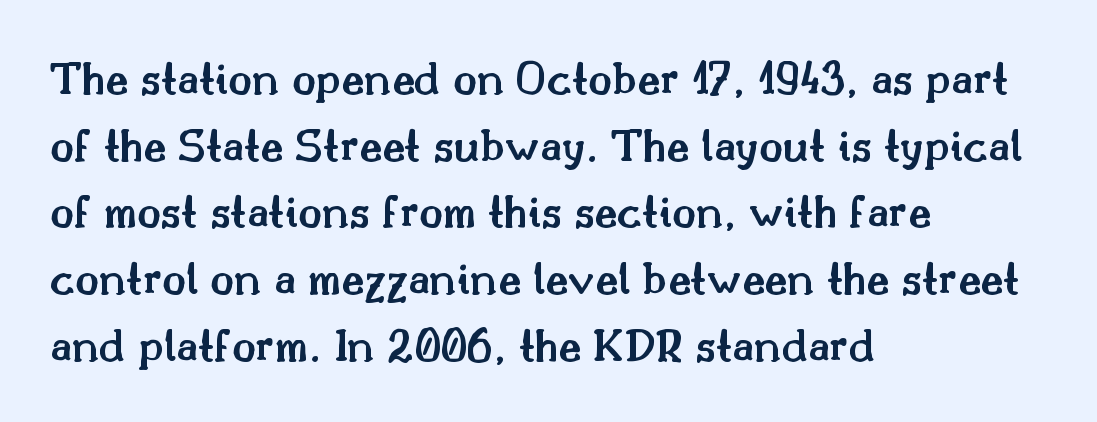
The image shows 49 px semibold serif type, upright; set left-aligned, normal line spacing (1.36x), normal letter spacing, not underlined; medium stroke contrast and a small x-height.
